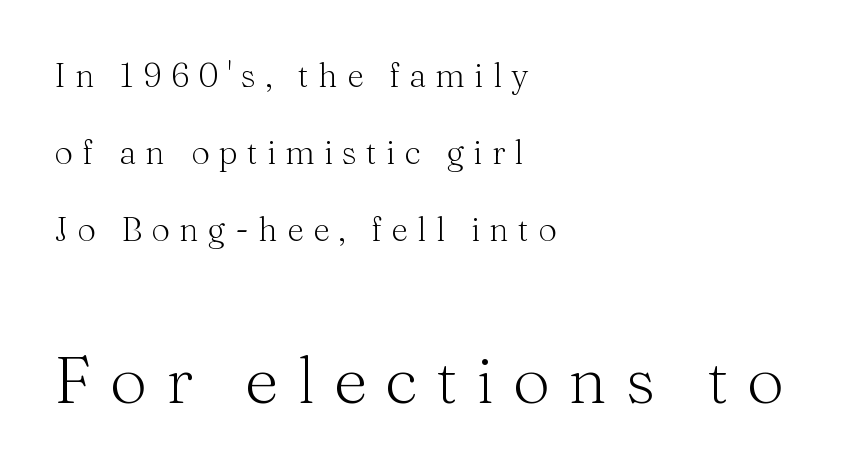
Q: Is the text bold? A: No.
Q: Is the text italic (slanted)? A: No, it is upright.
Q: Is the typeface a serif or a sans-serif typeface? A: Serif.
Q: Is the text underlined? A: No.
Q: How is the paragraph aligned? A: Left-aligned.
Q: Is the spacing between letters normal or unusually wide? A: Unusually wide.
Q: Is the spacing between lines tight, normal or loose? A: Loose.
Q: Which block of text is set in a larger size, the first (top) or the second (bottom)? A: The second (bottom) one.
Q: Width (condensed, normal, or wide)? A: Normal.
Q: Stroke contrast? A: Medium.
Q: x-height? A: Medium.
Q: Monospaced? A: No.
